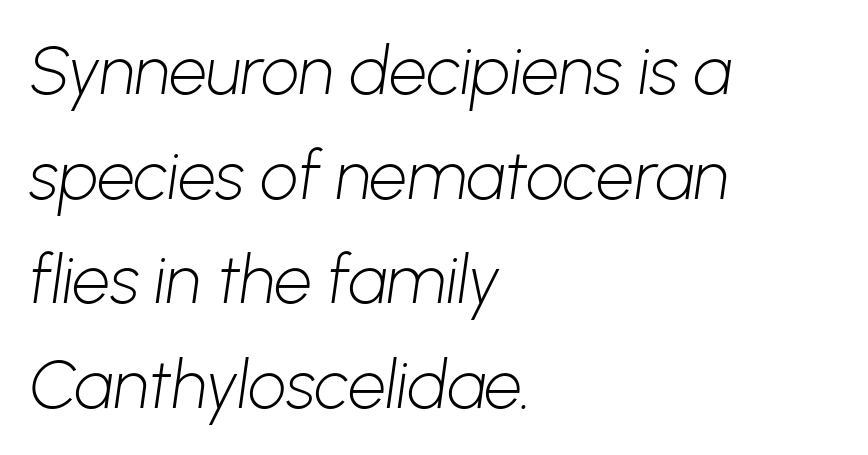
A student would call this left alignment; a typographer would say flush left, rag right. Spacing between characters is what you'd get straight out of the box. The passage shown is not underscored anywhere. The rendering uses a moderate line-height, typical for paragraphs.
